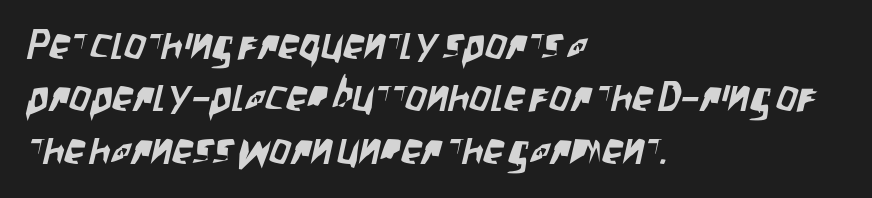
{"serif": "no", "width": "condensed", "stroke_contrast": "low", "x_height": "large", "monospaced": "no", "underline": "no", "align": "left", "line_spacing": "normal", "line_spacing_ratio": 1.25, "letter_spacing": "normal", "letter_spacing_em": 0.0, "glyph_px": 42}
